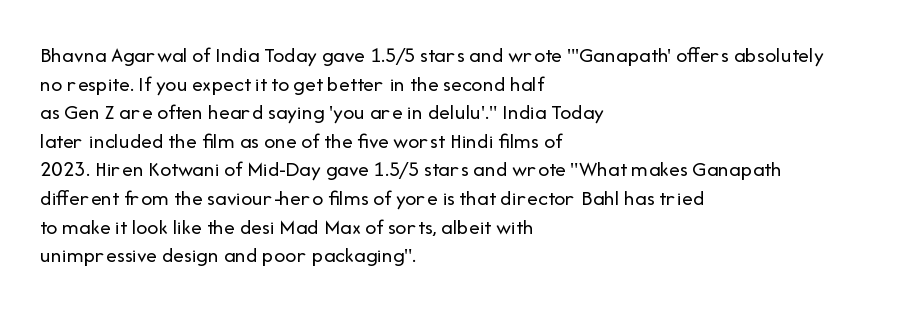
{"italic": "no", "bold": "no", "underline": "no", "align": "left", "line_spacing": "normal", "line_spacing_ratio": 1.3, "letter_spacing": "normal", "letter_spacing_em": 0.0, "glyph_px": 22}
